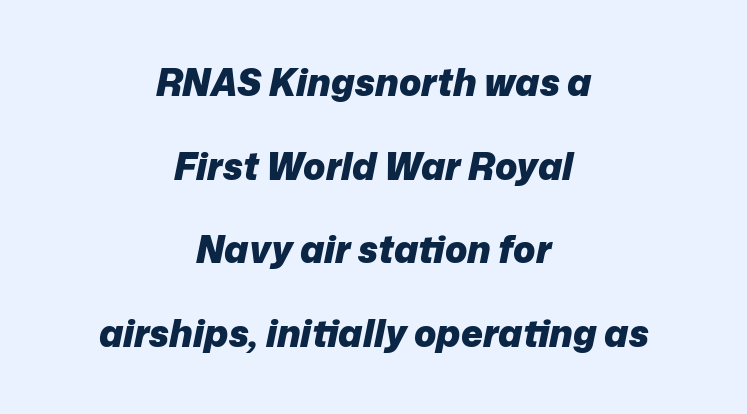
The image shows 37 px heavy type, italic (leaning right); set centered, loose line spacing (2.26x), normal letter spacing, not underlined; low stroke contrast and a medium x-height.
